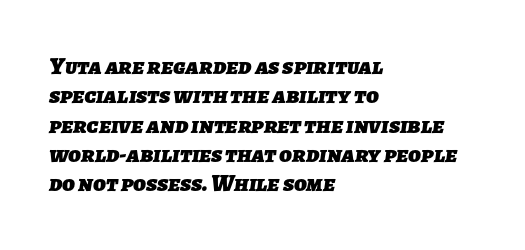
{"bold": "yes", "underline": "no", "align": "left", "line_spacing_ratio": 1.22, "letter_spacing": "normal", "letter_spacing_em": 0.0, "glyph_px": 24}
